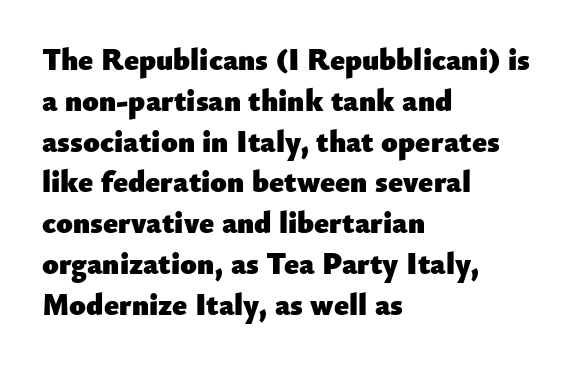
The image shows 30 px heavy sans-serif type, upright; set left-aligned, normal line spacing (1.36x), normal letter spacing, not underlined; low stroke contrast and a small x-height.
